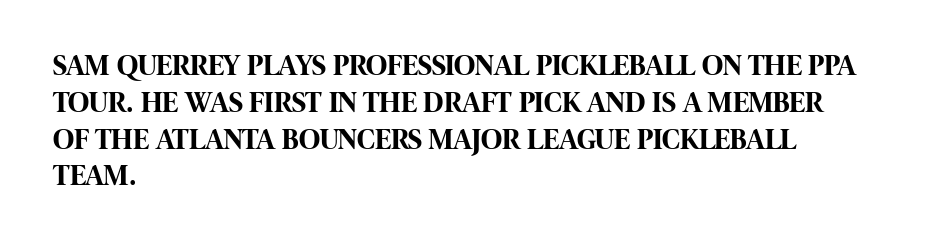
The image shows 29 px bold, condensed sans-serif type, upright; set left-aligned, normal line spacing (1.27x), normal letter spacing, not underlined; high stroke contrast and a large x-height.
